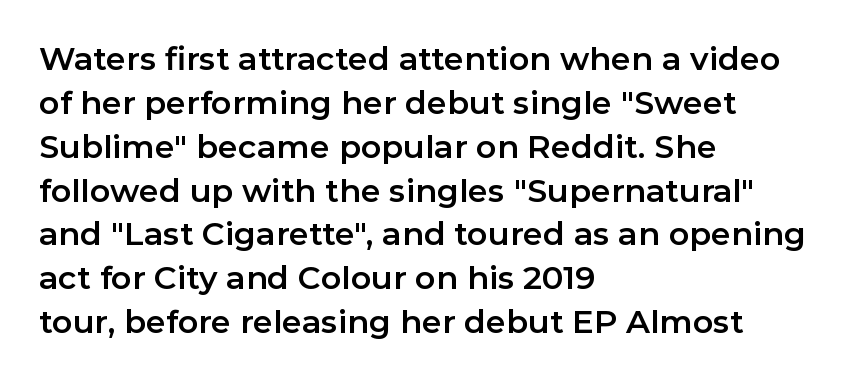
The image shows 32 px sans-serif type, upright; set left-aligned, normal line spacing (1.37x), normal letter spacing, not underlined; low stroke contrast and a medium x-height.
